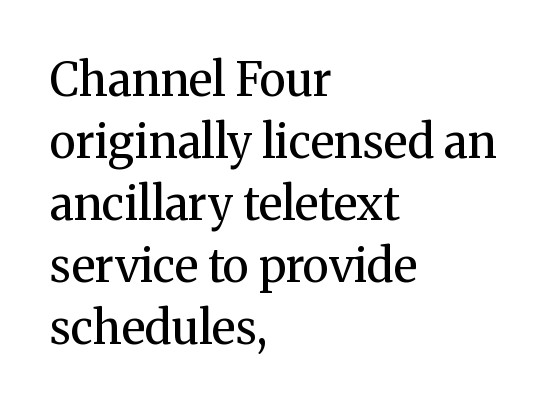
Caption: face not bold, strokes unweighted. Every row of glyphs begins at an identical x-position on the left. Is there any slant? The stems are plumb. Note the varied advance widths — an 'i' is clearly narrower than an 'm'.
